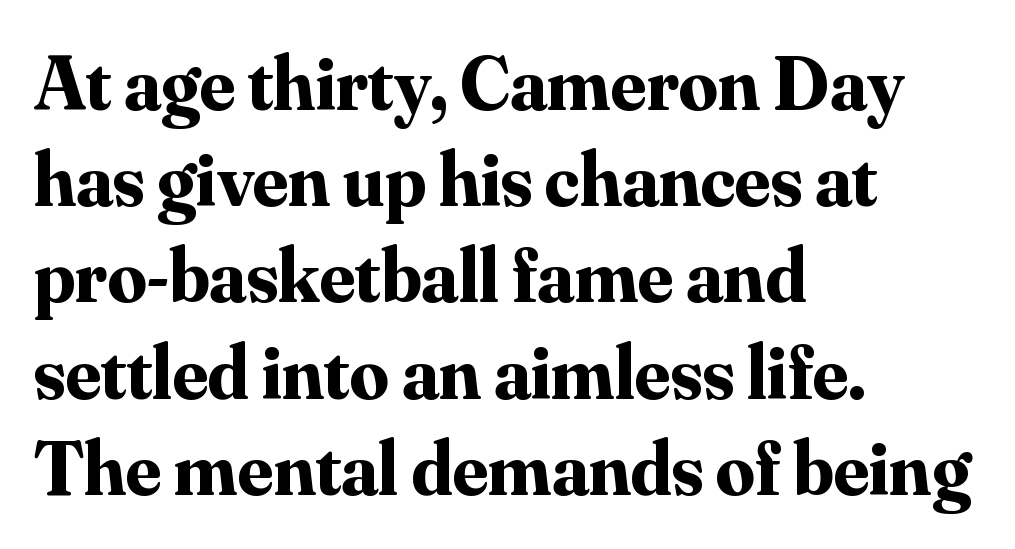
The passage is arranged the way most books set body copy — flush left. The words here are not underlined. Does the type have serifs? Yes, each stem ends in a small foot. The typography opts for an upright posture over an oblique one.
